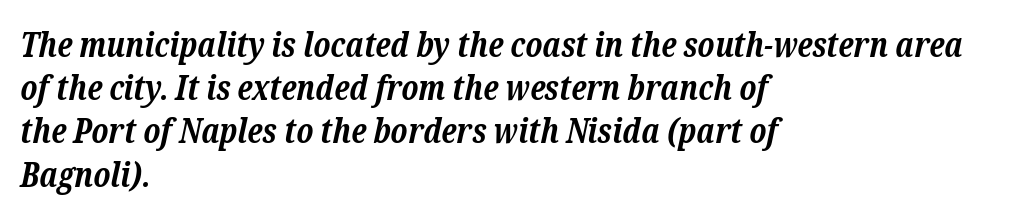
The image shows 34 px bold serif type, italic (leaning right); set left-aligned, normal line spacing (1.27x), normal letter spacing, not underlined; low stroke contrast and a medium x-height.
